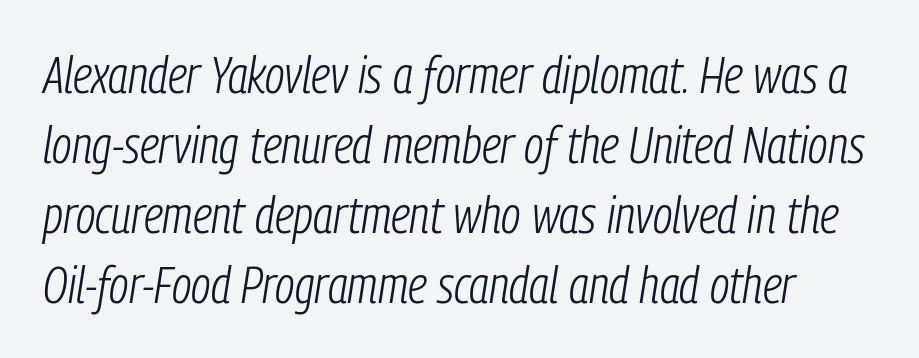
Q: Is the text bold? A: No.
Q: Is the text italic (slanted)? A: Yes, it leans right by about 9 degrees.
Q: Is the text underlined? A: No.
Q: Is the spacing between letters normal or unusually wide? A: Normal.
Q: Is the spacing between lines tight, normal or loose? A: Normal.
Q: Width (condensed, normal, or wide)? A: Condensed.
Q: Stroke contrast? A: Low.
Q: x-height? A: Medium.
Q: Monospaced? A: No.
